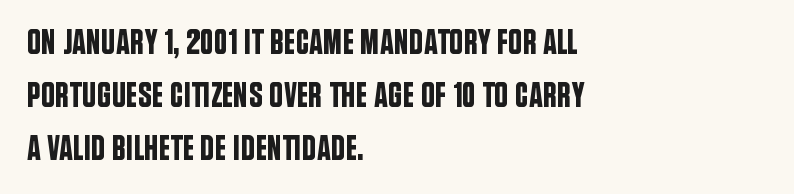
Leftover space on each line is placed entirely after the last word. Honestly, there is no underline to notice here at all. You could not count columns in this text — the font is proportionally spaced. Classification — sans serif. This is roman type, the default non-slanted kind.
